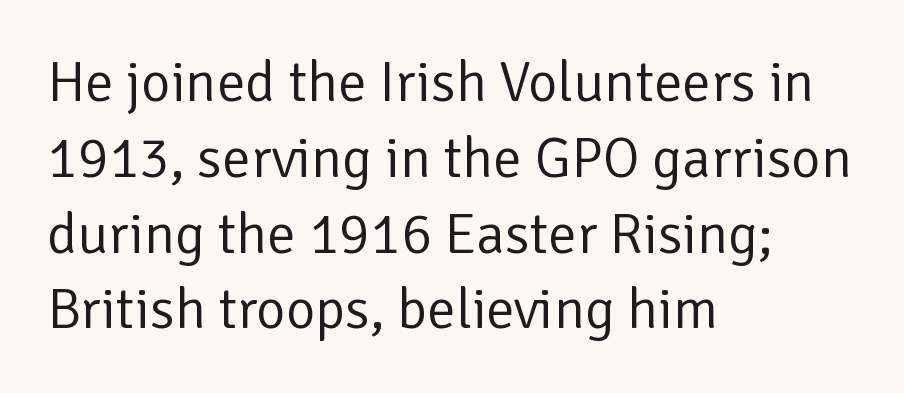
The image shows 57 px regular-weight sans-serif type, upright; set left-aligned, normal line spacing (1.33x), normal letter spacing, not underlined; low stroke contrast and a medium x-height.
